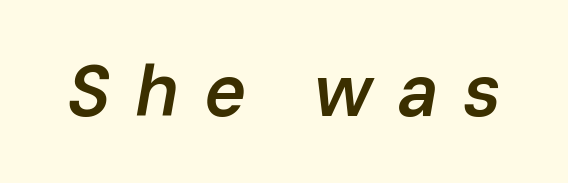
{"italic": "yes", "lean": "right", "slant_degrees": 10, "bold": "semi", "weight": "semibold", "width": "normal", "stroke_contrast": "low", "x_height": "medium", "monospaced": "no", "underline": "no", "letter_spacing": "wide", "letter_spacing_em": 0.34, "glyph_px": 72}
